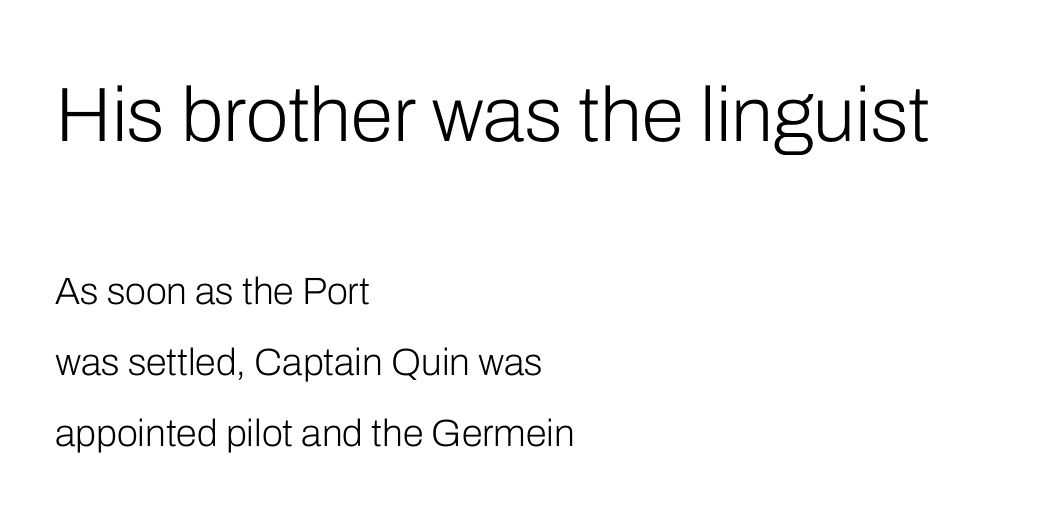
The image shows 77 px light sans-serif type, upright; set left-aligned, line spacing 1.87x, normal letter spacing, not underlined; the first (top) block is 2.03x larger; low stroke contrast and a medium x-height.
